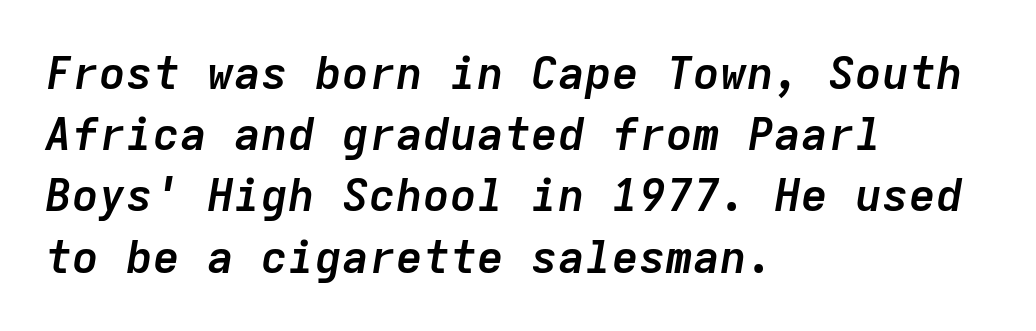
This is heavy type, rendered in bold. Reading down the block, your eye returns to a fixed left position each line. Just letters on the line, the space beneath them empty. Style check: oblique.
